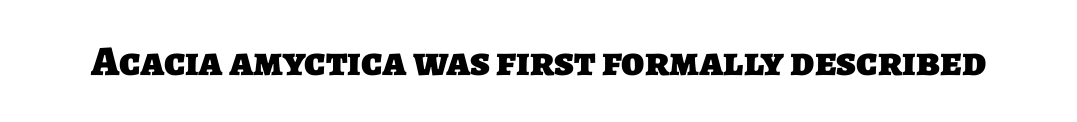
{"serif": "no", "bold": "yes", "weight": "heavy", "width": "normal", "stroke_contrast": "low", "x_height": "large", "monospaced": "no", "underline": "no", "letter_spacing": "normal", "letter_spacing_em": 0.0, "glyph_px": 42}
